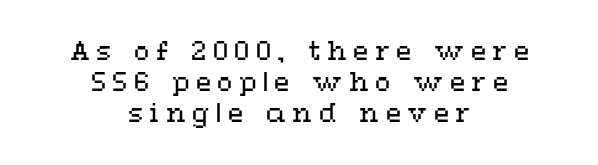
{"italic": "no", "bold": "no", "underline": "no", "align": "center", "line_spacing_ratio": 1.24, "letter_spacing": "wide", "letter_spacing_em": 0.26, "glyph_px": 25}
